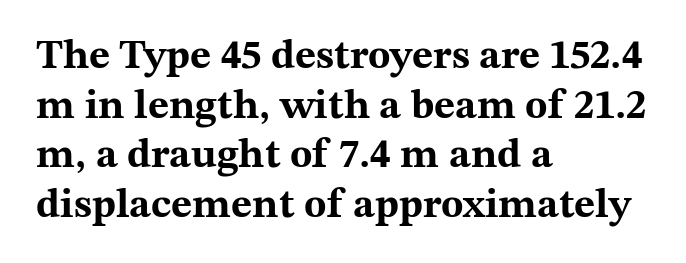
The image shows 41 px bold, wide serif type, upright; set left-aligned, line spacing 1.21x, normal letter spacing, not underlined; medium stroke contrast and a medium x-height.
